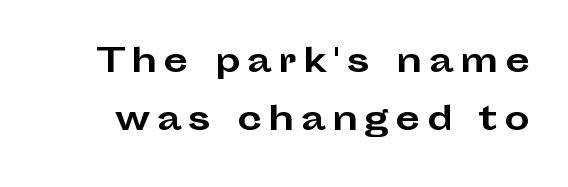
{"serif": "no", "italic": "no", "bold": "yes", "weight": "bold", "width": "wide", "stroke_contrast": "low", "x_height": "medium", "monospaced": "no", "underline": "no", "line_spacing_ratio": 1.81, "letter_spacing": "wide", "letter_spacing_em": 0.2, "glyph_px": 32}
